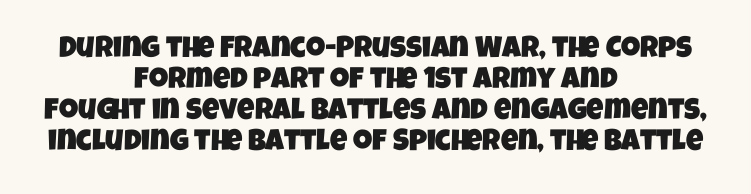
The image shows 30 px condensed sans-serif type; set centered, tight line spacing (1.03x), normal letter spacing, not underlined; low stroke contrast and a large x-height.
